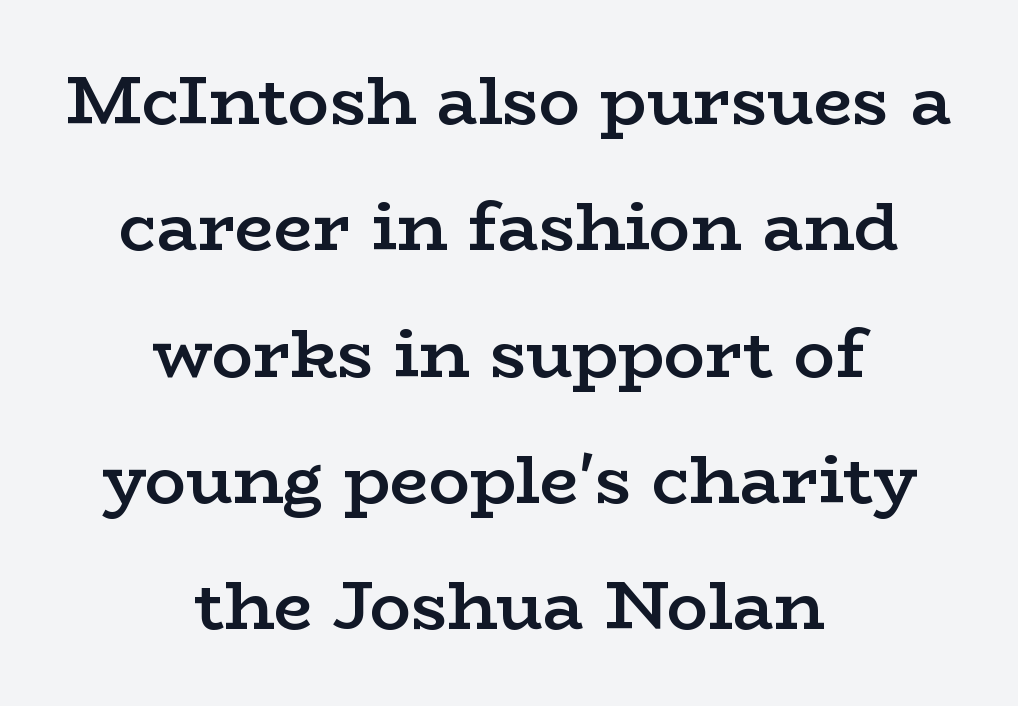
Between one letter and the next there's only the usual sliver of space. The gap between lines stays unmarked. The font family rendered here belongs to the serif group. Semibold letterforms, between regular and bold.
